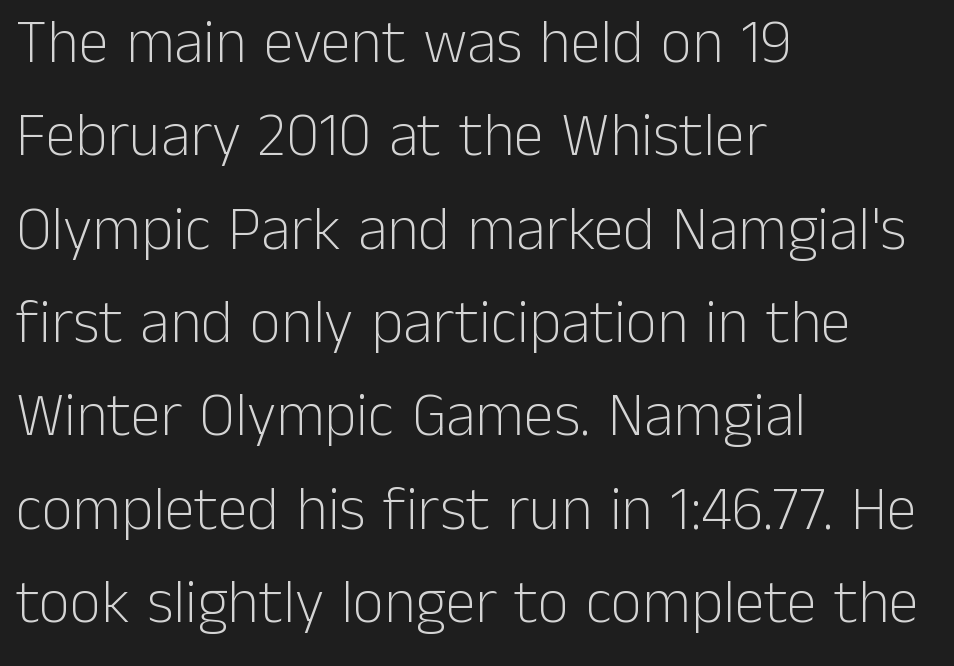
The image shows 61 px light sans-serif type, upright; set left-aligned, normal line spacing (1.53x), normal letter spacing, not underlined; low stroke contrast and a medium x-height.
